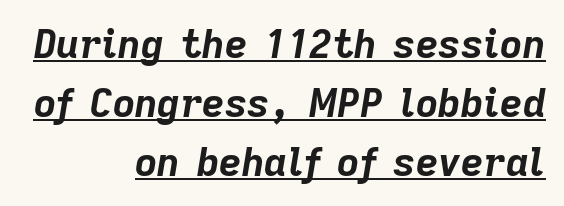
Do the characters align in a grid? No, the font is proportional. No extra tracking has been applied to these lines. The typesetting leans heavy: a genuine bold. The compositor pushed each line to the right boundary. A rule runs beneath these lines of type. Would a proofreader flag this as italicized? Yes.
